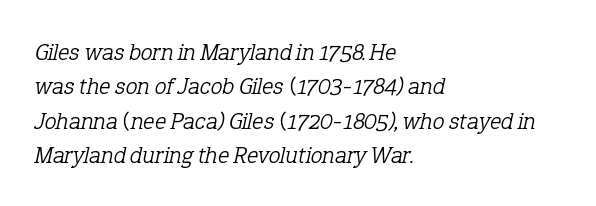
{"italic": "yes", "lean": "right", "slant_degrees": 12, "bold": "no", "underline": "no", "align": "left", "line_spacing": "normal", "line_spacing_ratio": 1.43, "letter_spacing": "normal", "letter_spacing_em": 0.0, "glyph_px": 24}
